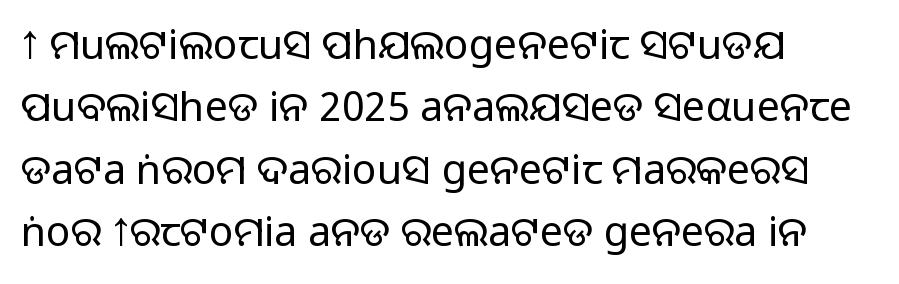
{"serif": "no", "italic": "no", "bold": "no", "weight": "regular", "width": "normal", "stroke_contrast": "low", "x_height": "large", "monospaced": "no", "underline": "no", "align": "left", "line_spacing": "normal", "line_spacing_ratio": 1.52, "letter_spacing": "normal", "letter_spacing_em": 0.0, "glyph_px": 41}
